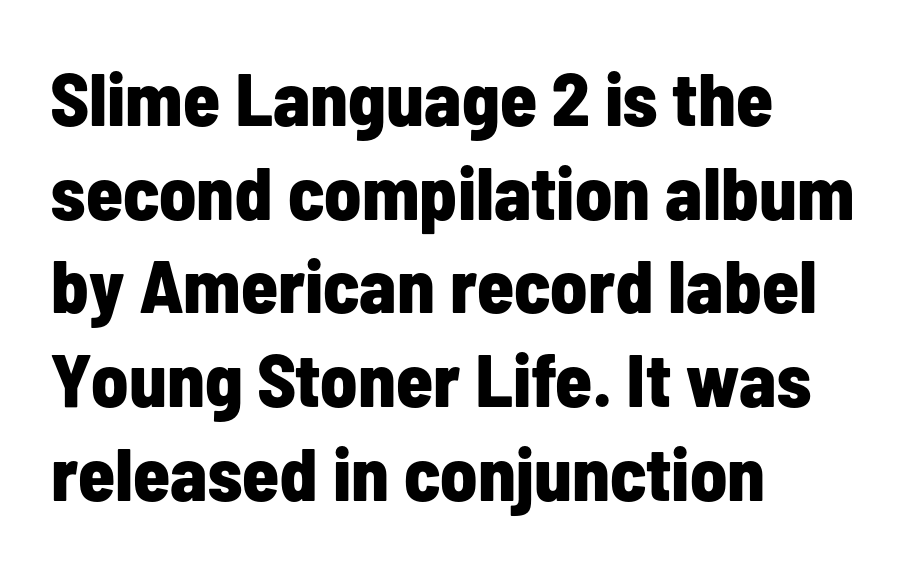
The image shows 75 px bold, condensed sans-serif type, upright; set left-aligned, normal line spacing (1.25x), normal letter spacing, not underlined; low stroke contrast and a medium x-height.
